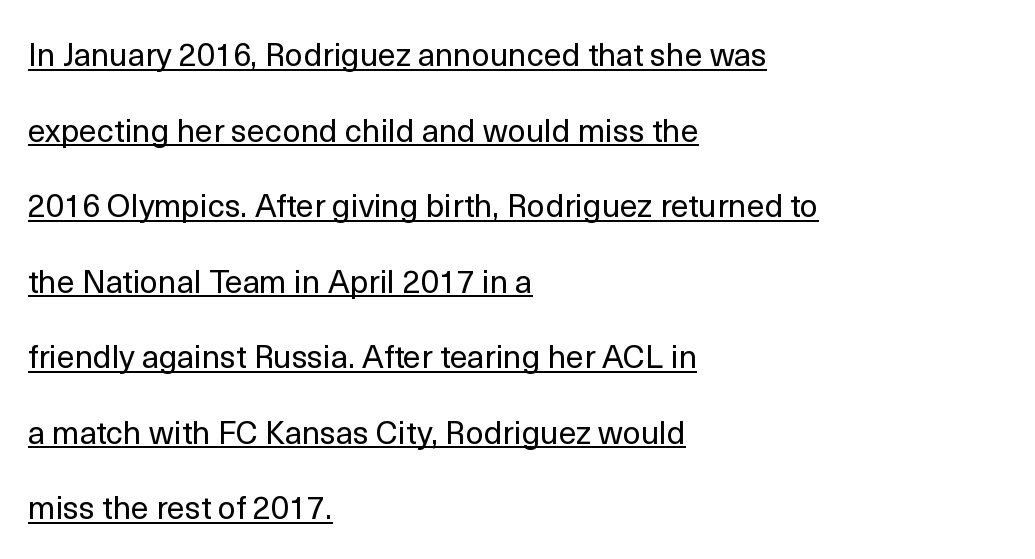
{"serif": "no", "italic": "no", "bold": "no", "weight": "regular", "width": "normal", "x_height": "medium", "monospaced": "no", "underline": "yes", "align": "left", "line_spacing": "loose", "line_spacing_ratio": 2.36, "letter_spacing": "normal", "letter_spacing_em": 0.0, "glyph_px": 32}
